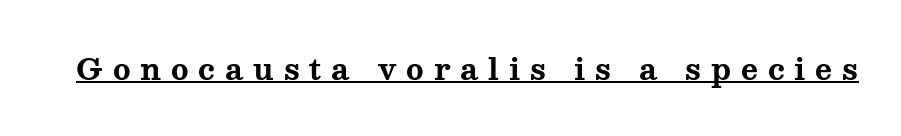
{"serif": "yes", "italic": "no", "bold": "yes", "weight": "bold", "width": "wide", "stroke_contrast": "medium", "x_height": "medium", "monospaced": "no", "underline": "yes", "letter_spacing": "wide", "letter_spacing_em": 0.34, "glyph_px": 29}
